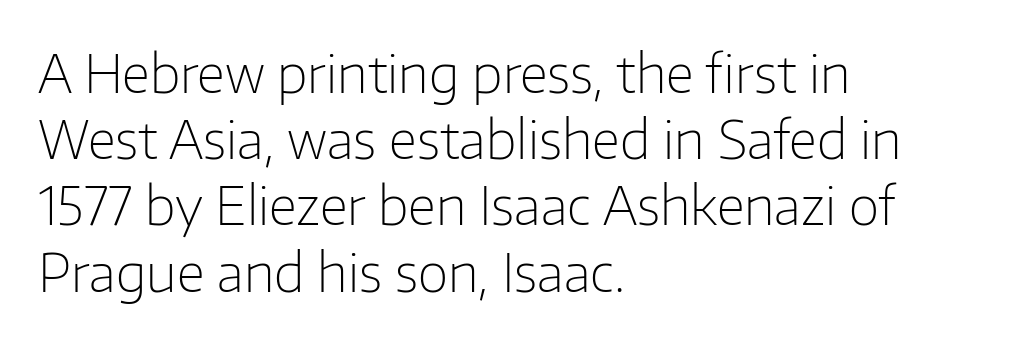
Unbolded letterforms with no extra heft. Designer's note — italics off, roman on. Honestly, there is no underline to notice here at all. If you drew a ruler down the left edge, every line would touch it.
